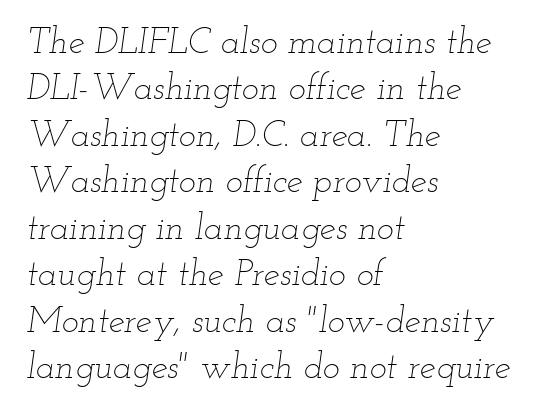
Q: Is the text bold? A: No.
Q: Is the text italic (slanted)? A: Yes, it leans right by about 12 degrees.
Q: Is the text underlined? A: No.
Q: How is the paragraph aligned? A: Left-aligned.
Q: Is the spacing between letters normal or unusually wide? A: Normal.
Q: Is the spacing between lines tight, normal or loose? A: Normal.
Q: Width (condensed, normal, or wide)? A: Wide.
Q: Stroke contrast? A: Low.
Q: x-height? A: Small.
Q: Monospaced? A: No.
